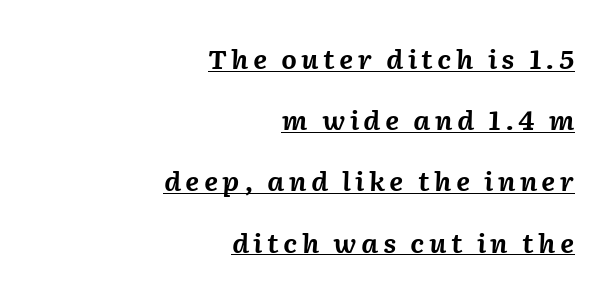
{"italic": "yes", "lean": "right", "slant_degrees": 2, "bold": "yes", "underline": "yes", "align": "right", "line_spacing": "loose", "line_spacing_ratio": 2.45, "glyph_px": 25}
